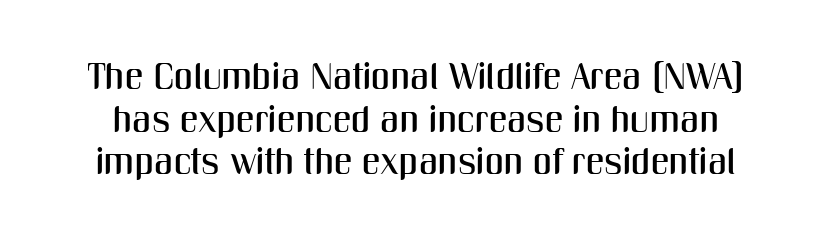
Q: Is the text italic (slanted)? A: No, it is upright.
Q: Is the typeface a serif or a sans-serif typeface? A: Sans-serif.
Q: Is the text underlined? A: No.
Q: Is the spacing between letters normal or unusually wide? A: Normal.
Q: Is the spacing between lines tight, normal or loose? A: Tight.
Q: Width (condensed, normal, or wide)? A: Condensed.
Q: Stroke contrast? A: Medium.
Q: x-height? A: Medium.
Q: Monospaced? A: No.
